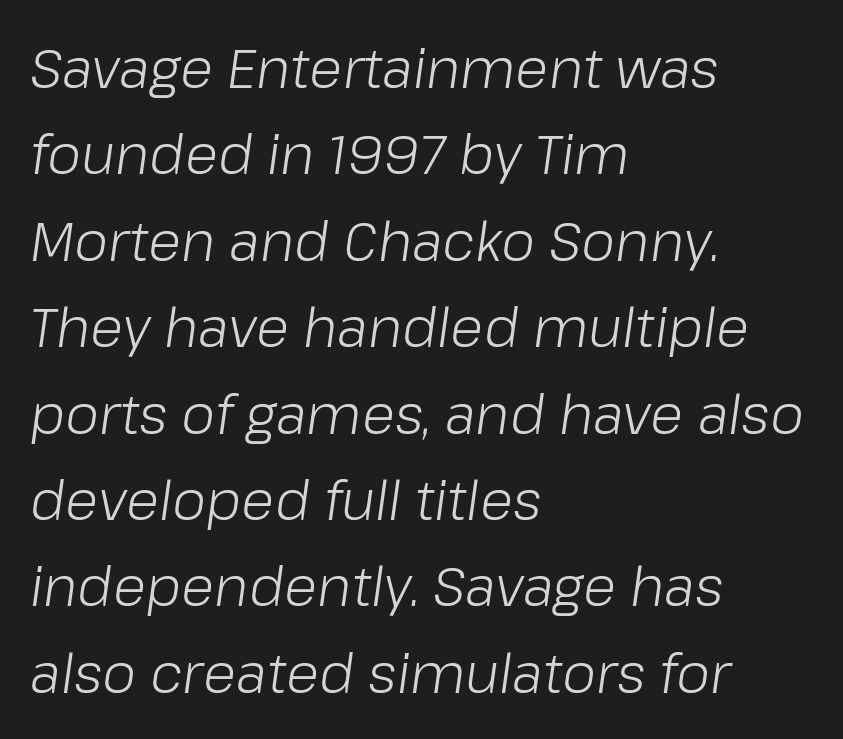
Underline: absent. Quick note: interline space is typical. Rendered with sloped, italic letterforms. No heavy texture on the line: the type isn't bold. Glyph-to-glyph distance matches everyday printed text. The letters advance in unequal steps, a hallmark of proportional type.
